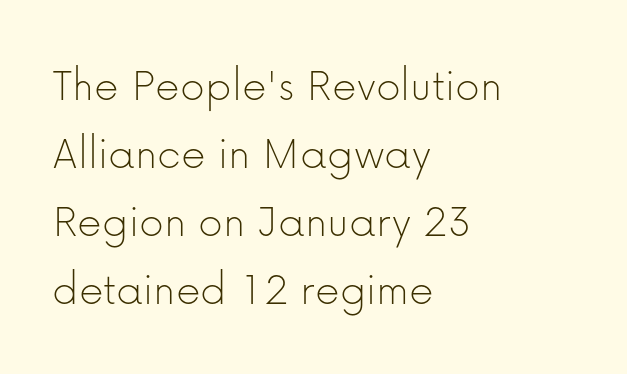
{"serif": "no", "italic": "no", "bold": "no", "weight": "thin", "width": "normal", "stroke_contrast": "low", "x_height": "medium", "monospaced": "no", "underline": "no", "align": "left", "line_spacing": "normal", "line_spacing_ratio": 1.42, "letter_spacing": "normal", "letter_spacing_em": 0.0, "glyph_px": 48}
